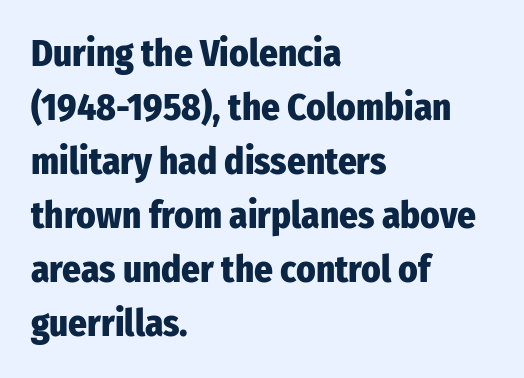
One glance says typical: line gaps are just what's usual. A typesetter would mark this as roman, not italic. Short and long lines alike share a common starting point at left. The rendering uses natural spacing where letterforms have individual widths. The string is rendered with underlining switched off.
